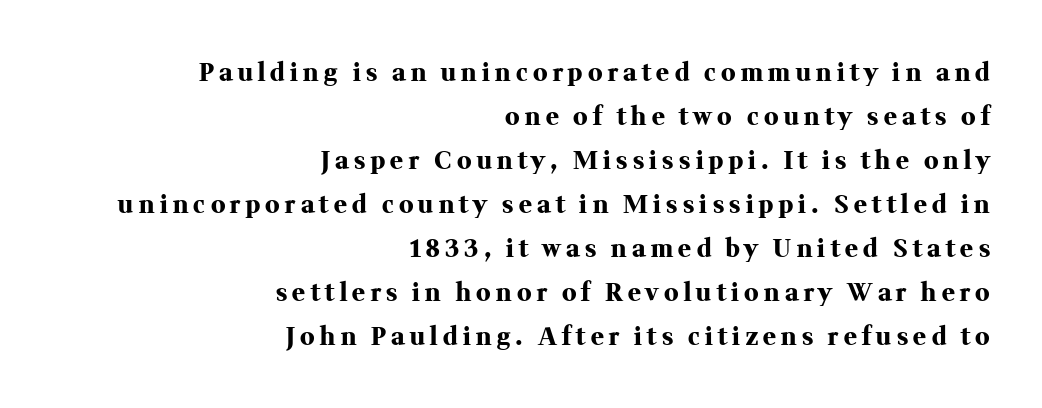
This is the regular roman posture of the typeface. Each glyph is drawn with heavy, bold strokes. The type is letterspaced generously, with wide tracking. Descender tails drop into unmarked territory.
